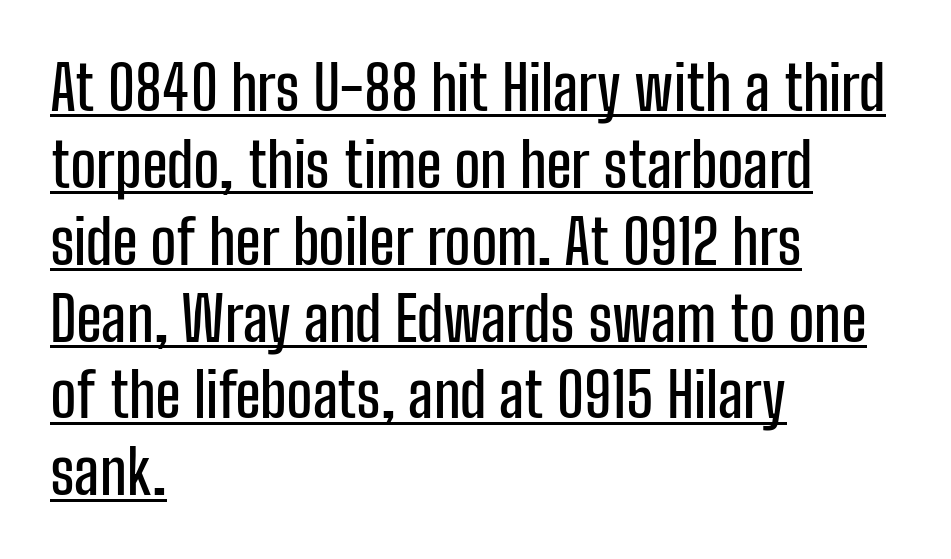
The image shows 61 px condensed sans-serif type, upright; set left-aligned, normal line spacing (1.26x), normal letter spacing, underlined; low stroke contrast and a medium x-height.
